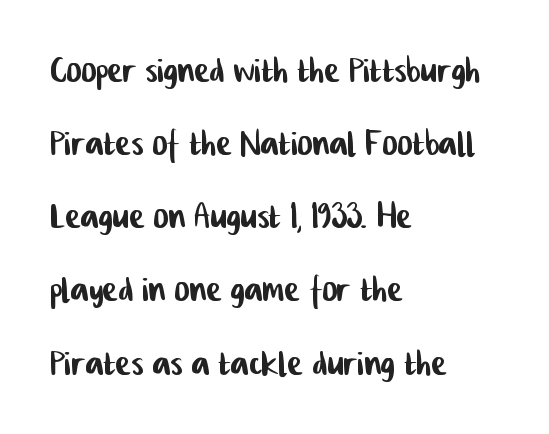
The image shows 46 px condensed sans-serif type; set left-aligned, normal line spacing (1.59x), normal letter spacing, not underlined; low stroke contrast and a medium x-height.
